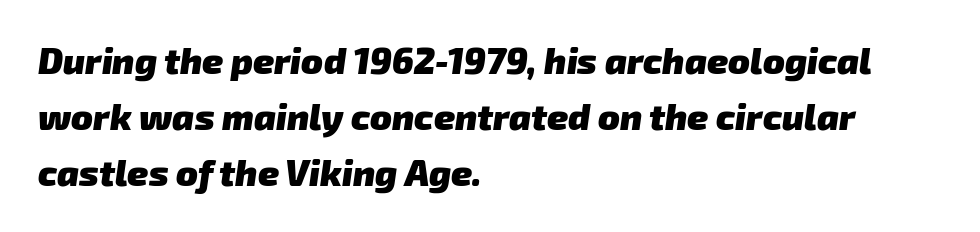
Where is the straight margin? On the left. Glance below the letters and you will spot only blank space. Honestly, the letter spacing is just normal — you wouldn't notice it. Typesetter's note: full bold, strokes at maximum text heaviness.
